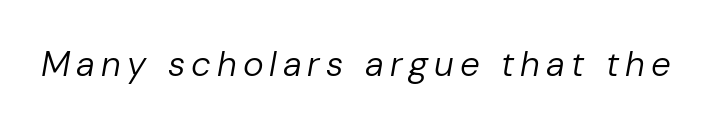
{"italic": "yes", "lean": "right", "slant_degrees": 10, "bold": "no", "weight": "regular", "width": "normal", "stroke_contrast": "low", "x_height": "medium", "monospaced": "no", "underline": "no", "glyph_px": 35}
